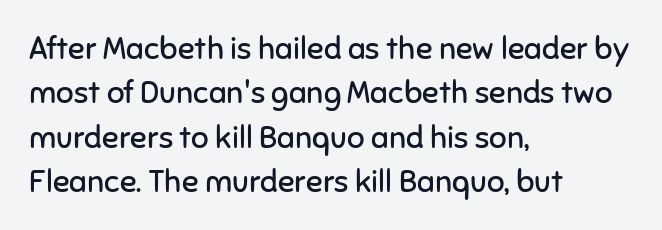
The image shows 31 px regular-weight sans-serif type, upright; set left-aligned, normal line spacing (1.43x), normal letter spacing, not underlined; low stroke contrast and a medium x-height.
